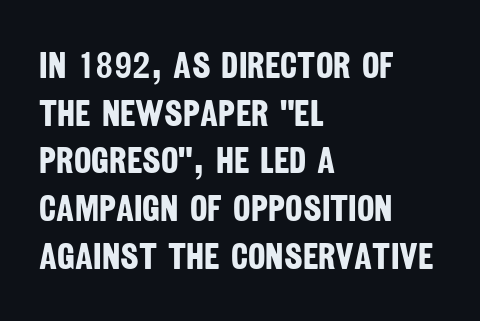
The image shows 37 px bold, condensed sans-serif type; set left-aligned, normal line spacing (1.29x), normal letter spacing, not underlined; low stroke contrast and a large x-height.
